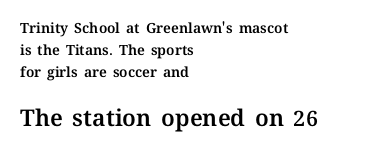
{"italic": "no", "underline": "no", "align": "left", "line_spacing": "normal", "line_spacing_ratio": 1.57, "letter_spacing": "normal", "letter_spacing_em": 0.0, "larger_block": "second", "size_ratio": 1.64, "glyph_px": 23}
